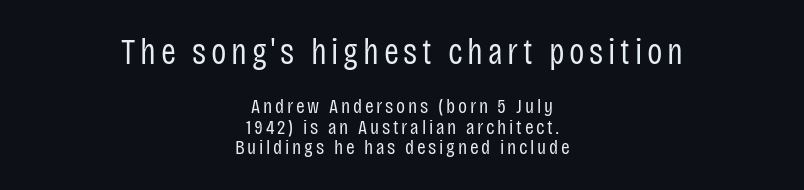
{"serif": "no", "italic": "no", "bold": "no", "weight": "regular", "width": "condensed", "stroke_contrast": "low", "x_height": "large", "monospaced": "no", "underline": "no", "align": "center", "line_spacing": "tight", "line_spacing_ratio": 0.96, "larger_block": "first", "size_ratio": 1.71, "glyph_px": 36}
